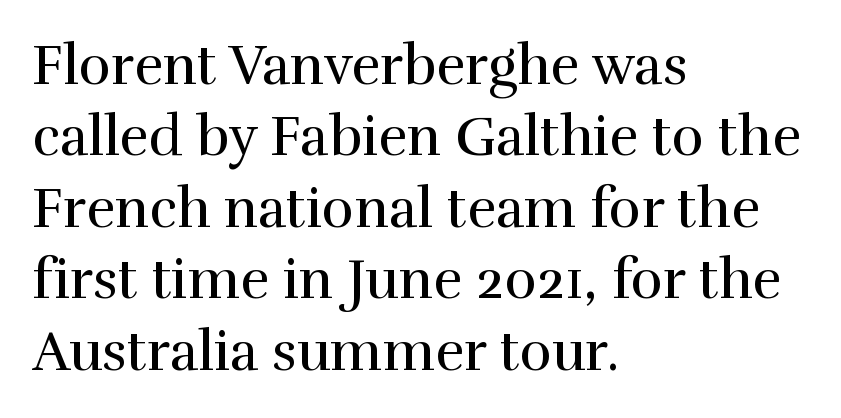
A typesetter would label this face a serif. Stroke mass is kept to a normal reading level or below. The rendering keeps characters at their native spacing. Italic? Not at all — the glyphs are vertical.
